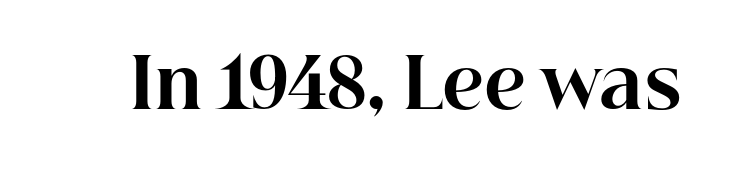
Is this a sans? No — the strokes have serifs. Honestly, the letter spacing is just normal — you wouldn't notice it. Varying glyph widths throughout — classic text-font behaviour. Unlike italic type, these characters show no tilt at all.
